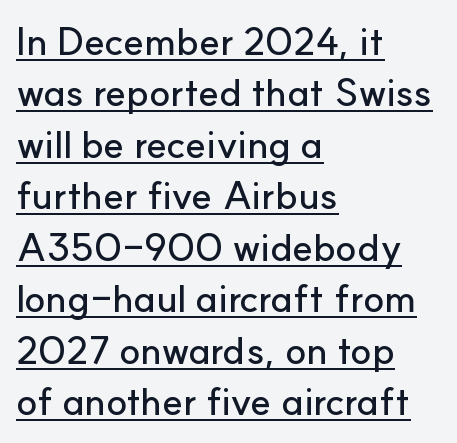
Q: Is the text italic (slanted)? A: No, it is upright.
Q: Is the typeface a serif or a sans-serif typeface? A: Sans-serif.
Q: Is the text underlined? A: Yes.
Q: How is the paragraph aligned? A: Left-aligned.
Q: Is the spacing between letters normal or unusually wide? A: Normal.
Q: Is the spacing between lines tight, normal or loose? A: Normal.
Q: Width (condensed, normal, or wide)? A: Normal.
Q: Stroke contrast? A: Low.
Q: x-height? A: Small.
Q: Monospaced? A: No.
